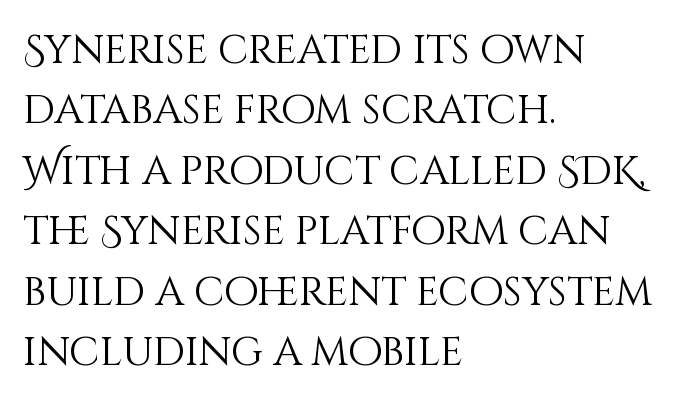
The image shows 40 px light type, upright; set left-aligned, normal line spacing (1.51x), normal letter spacing, not underlined; medium stroke contrast and a large x-height.
